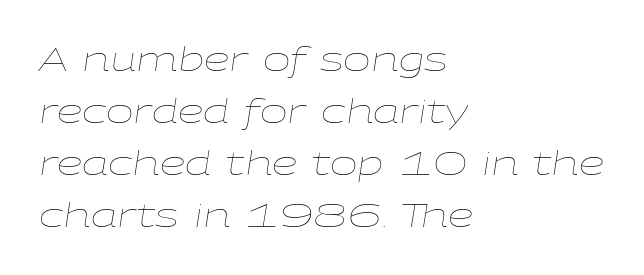
{"italic": "yes", "lean": "right", "slant_degrees": 9, "bold": "no", "weight": "thin", "width": "wide", "stroke_contrast": "low", "x_height": "medium", "monospaced": "no", "underline": "no", "align": "left", "line_spacing": "normal", "line_spacing_ratio": 1.58, "letter_spacing": "normal", "letter_spacing_em": 0.0, "glyph_px": 33}
